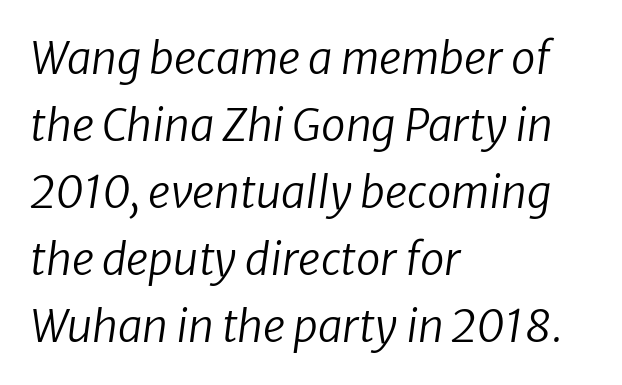
Nothing unusual about the tracking: characters are spaced as the font intends. Slant detected: the letters are inclined. The passage shown is typed in a proportional face where columns would drift. Teacher's note: observe the even left margin — that is flush-left alignment.
